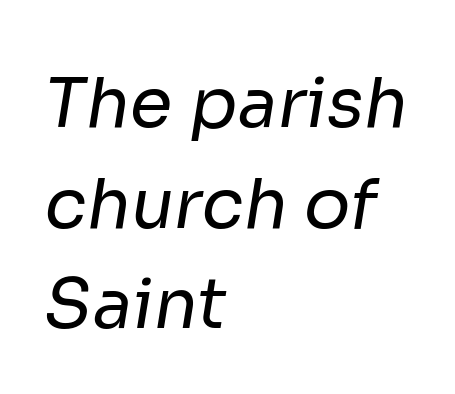
Is this a fixed-width face? No — the glyphs have proportional, varying widths. The passage is arranged the way most books set body copy — flush left. Check under the words: just untouched page. You can tell from the bare stems that sans-serif type was used. On a weight scale, this lands at 450 or below. One glance says typical: line gaps are just what's usual.
